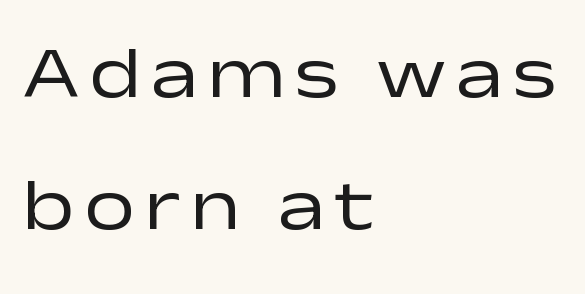
{"serif": "no", "italic": "no", "bold": "no", "weight": "regular", "width": "wide", "stroke_contrast": "low", "x_height": "medium", "monospaced": "no", "underline": "no", "align": "left", "line_spacing_ratio": 1.84, "glyph_px": 72}
